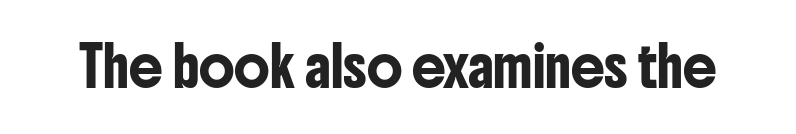
The image shows 38 px condensed sans-serif type, upright; set normal letter spacing, not underlined; low stroke contrast and a medium x-height.
